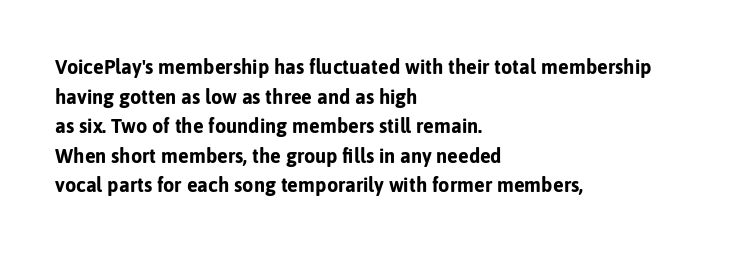
Q: Is the text bold? A: Yes.
Q: Is the text italic (slanted)? A: No, it is upright.
Q: Is the text underlined? A: No.
Q: How is the paragraph aligned? A: Left-aligned.
Q: Is the spacing between letters normal or unusually wide? A: Normal.
Q: Is the spacing between lines tight, normal or loose? A: Normal.
